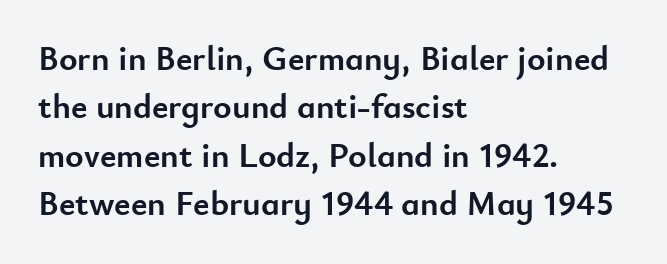
{"serif": "no", "italic": "no", "bold": "yes", "weight": "semibold", "width": "normal", "stroke_contrast": "low", "x_height": "small", "monospaced": "no", "underline": "no", "align": "left", "line_spacing": "normal", "line_spacing_ratio": 1.38, "letter_spacing": "normal", "letter_spacing_em": 0.0, "glyph_px": 35}
